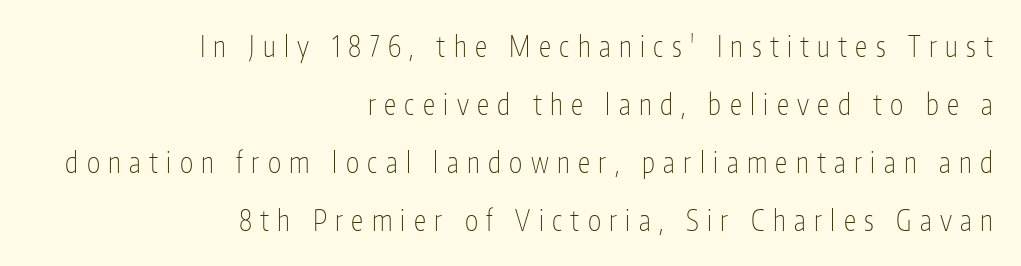
The image shows 28 px thin, condensed sans-serif type, upright; set right-aligned, loose line spacing (2.07x), unusually wide letter spacing (+0.3 em), not underlined; low stroke contrast and a medium x-height.
